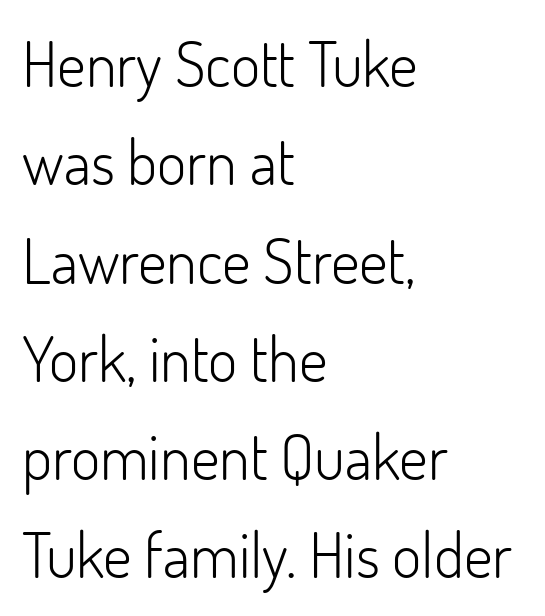
This sample is left-justified, so line endings fall wherever the words run out. The line-height multiplier appears to be the usual default. The font sits on the lighter half of the weight spectrum, regular included. Caption: standard tracking, unaltered. Regarding serifs, this sample does without them. Upright lettering throughout.
